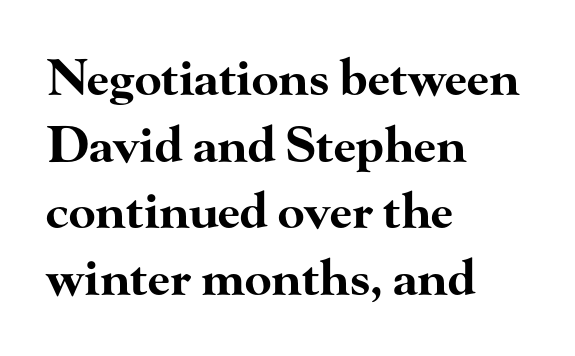
This rendering features lettering with no underline. Rendered with straight, roman letterforms. Honestly, the row spacing looks completely unremarkable. Words appear dense and cohesive because spacing is normal. Which margin do the lines hug? The left one — the right edge is uneven. Character widths vary here, with narrow letters taking less room than wide ones.
